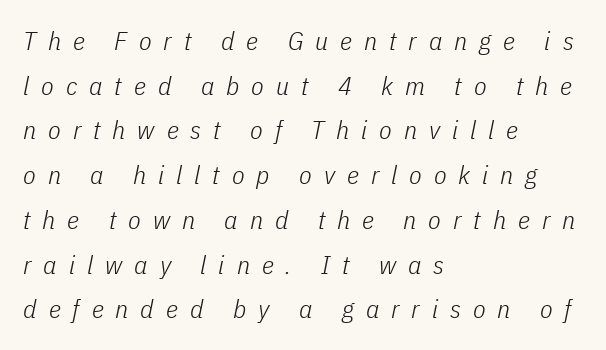
Q: Is the text bold? A: No.
Q: Is the text italic (slanted)? A: Yes, it leans right by about 11 degrees.
Q: Is the text underlined? A: No.
Q: How is the paragraph aligned? A: Left-aligned.
Q: Is the spacing between letters normal or unusually wide? A: Unusually wide.
